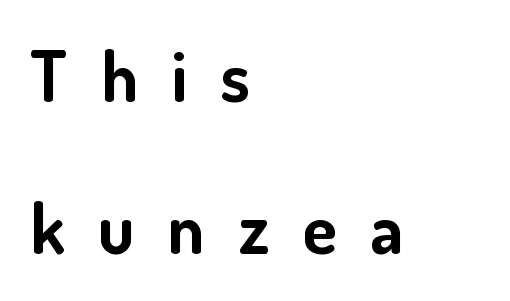
The image shows 70 px bold sans-serif type, upright; set left-aligned, loose line spacing (2.17x), unusually wide letter spacing (+0.48 em), not underlined; low stroke contrast and a small x-height.
